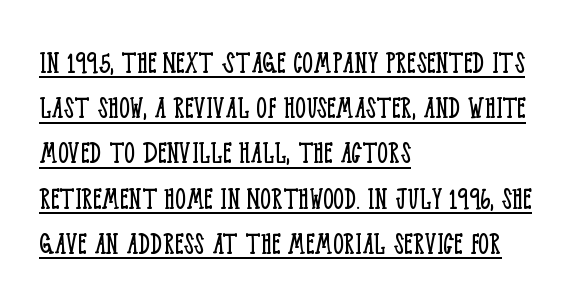
{"serif": "yes", "italic": "no", "bold": "no", "weight": "light", "width": "condensed", "stroke_contrast": "low", "x_height": "large", "monospaced": "no", "underline": "yes", "align": "left", "line_spacing": "normal", "line_spacing_ratio": 1.33, "letter_spacing": "normal", "letter_spacing_em": 0.0, "glyph_px": 34}
